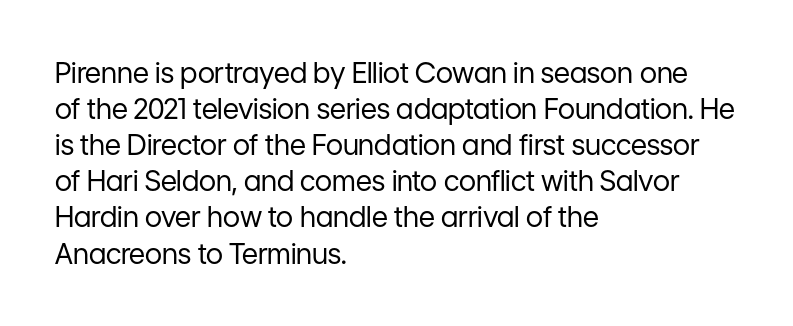
{"serif": "no", "italic": "no", "bold": "no", "weight": "regular", "width": "normal", "stroke_contrast": "low", "x_height": "medium", "monospaced": "no", "underline": "no", "align": "left", "line_spacing": "normal", "line_spacing_ratio": 1.29, "letter_spacing": "normal", "letter_spacing_em": 0.0, "glyph_px": 28}
